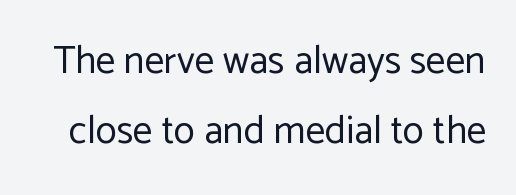
The image shows 39 px regular-weight sans-serif type, upright; set line spacing 1.79x, normal letter spacing, not underlined; low stroke contrast and a medium x-height.
